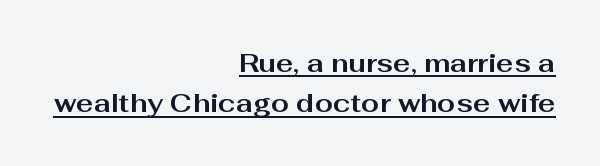
{"italic": "no", "bold": "yes", "underline": "yes", "align": "right", "line_spacing": "normal", "line_spacing_ratio": 1.55, "letter_spacing": "normal", "letter_spacing_em": 0.0, "glyph_px": 26}
